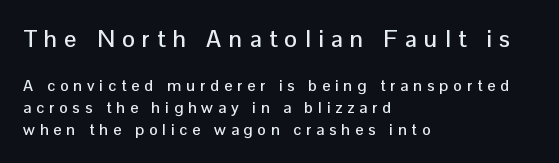
{"italic": "no", "underline": "no", "align": "left", "line_spacing": "normal", "line_spacing_ratio": 1.37, "letter_spacing": "wide", "letter_spacing_em": 0.31, "larger_block": "first", "size_ratio": 1.5, "glyph_px": 24}
